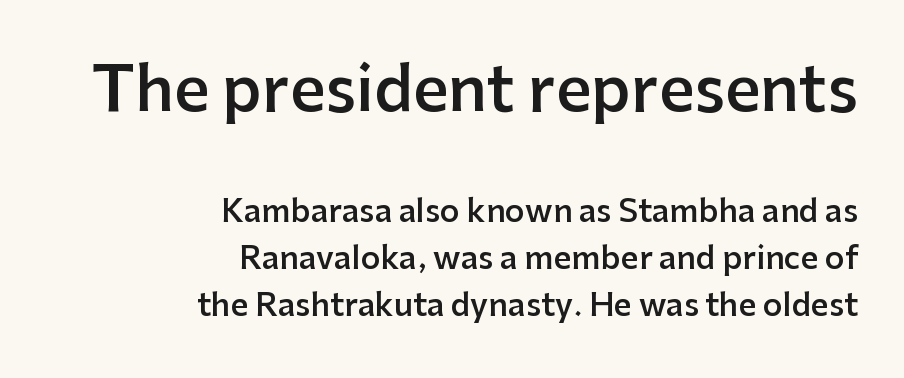
Vertically, the passage feels balanced, rows spaced as you'd expect. Line ends are locked; line starts wander. The face used here appears at its bigger size in the upper chunk. The rendering uses a semibold face; strokes are thickened but not to full bold.
